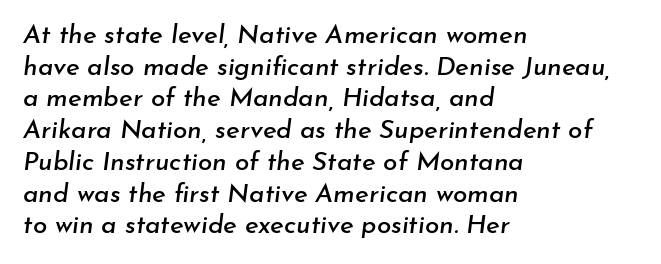
Q: Is the text italic (slanted)? A: Yes, it leans right by about 7 degrees.
Q: Is the text underlined? A: No.
Q: How is the paragraph aligned? A: Left-aligned.
Q: Is the spacing between letters normal or unusually wide? A: Normal.
